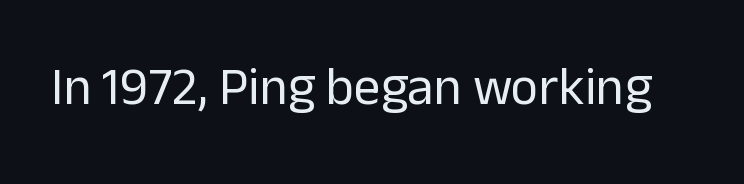
The image shows 53 px regular-weight sans-serif type, upright; set normal letter spacing, not underlined; low stroke contrast and a medium x-height.
